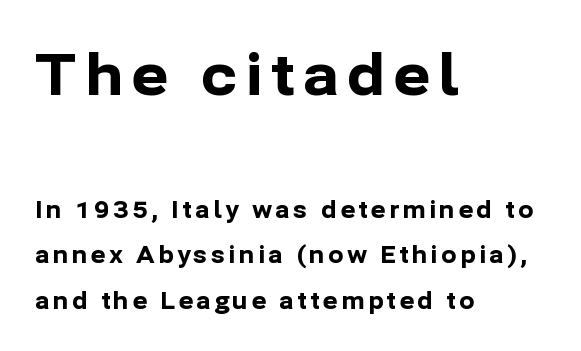
The image shows 57 px bold sans-serif type, upright; set left-aligned, loose line spacing (1.97x), not underlined; the first (top) block is 2.48x larger; low stroke contrast and a medium x-height.
